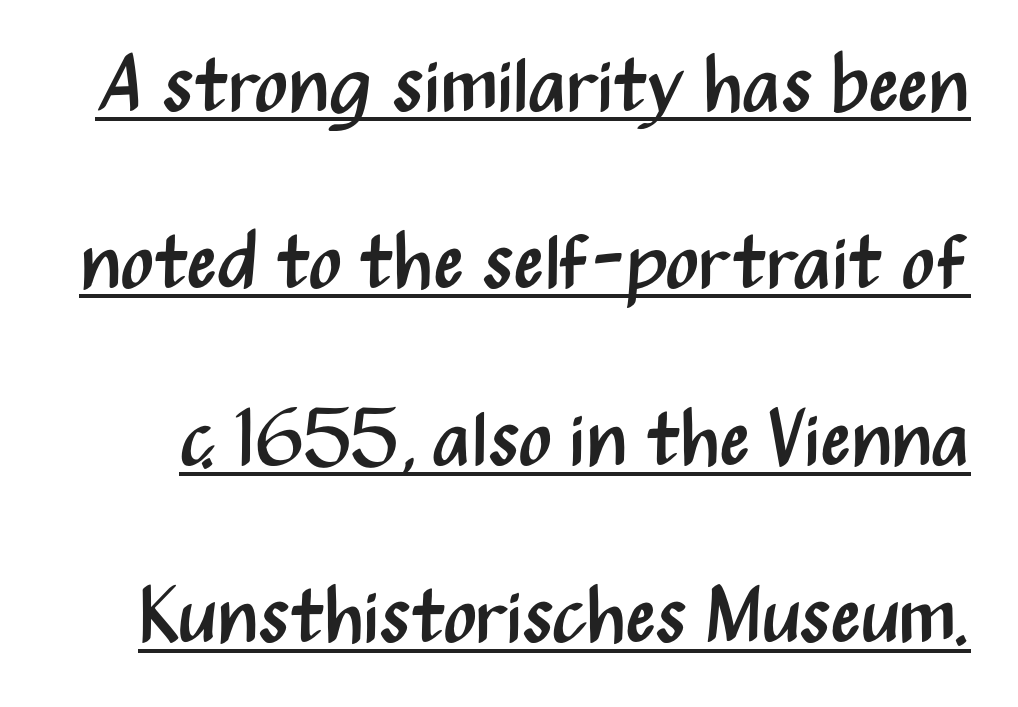
The image shows 78 px regular-weight, condensed sans-serif type, upright; set loose line spacing (2.27x), normal letter spacing, underlined; medium stroke contrast and a medium x-height.
